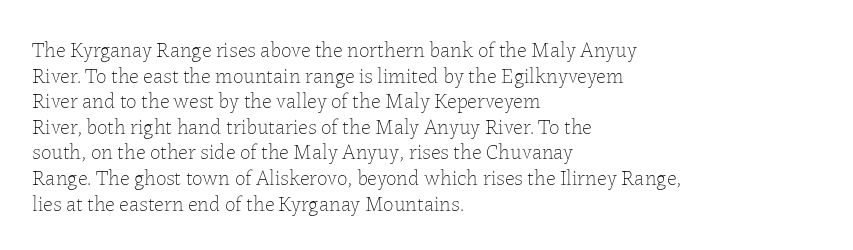
Does extra space separate the letters? No, they use regular spacing. The passage is arranged the way most books set body copy — flush left. The area under the type is left untouched. The face looks like a standard text weight, possibly lighter. Notice how the stems are strictly vertical — no italics here.
